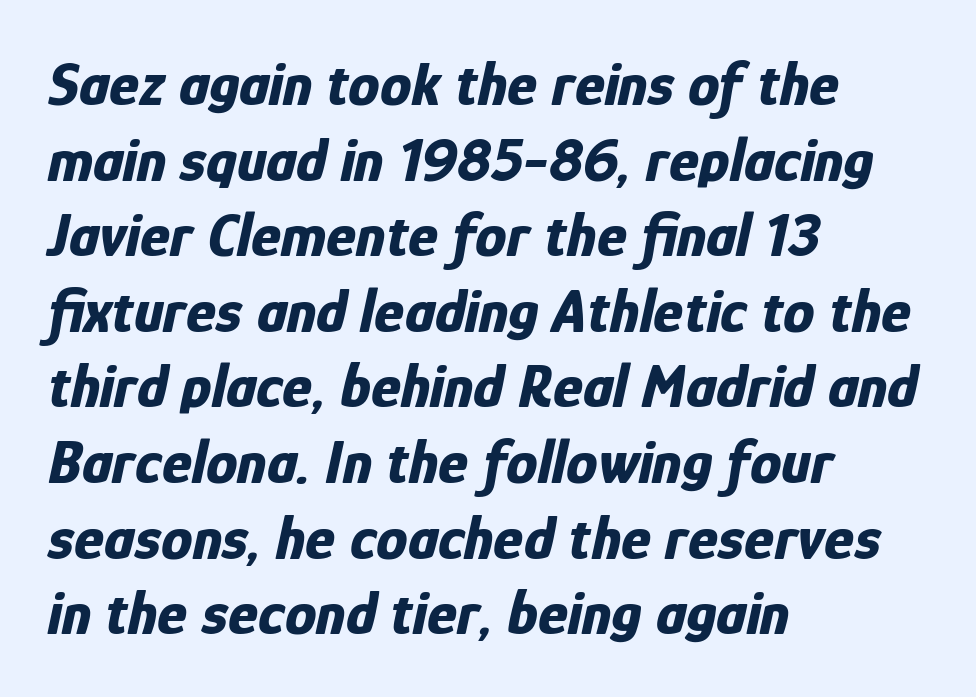
The image shows 63 px bold, condensed type, italic (leaning right); set left-aligned, line spacing 1.2x, normal letter spacing, not underlined; low stroke contrast and a medium x-height.
